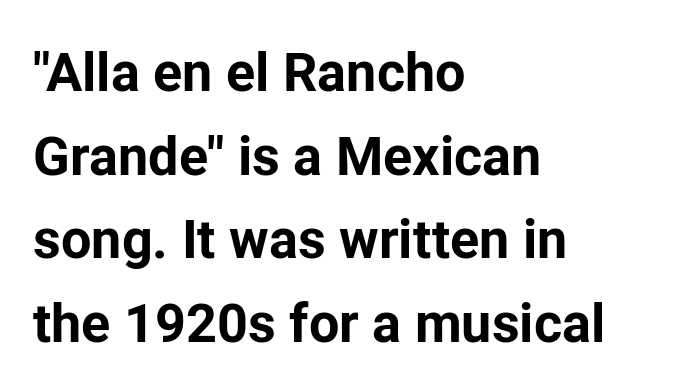
Q: Is the text bold? A: Yes.
Q: Is the text italic (slanted)? A: No, it is upright.
Q: Is the typeface a serif or a sans-serif typeface? A: Sans-serif.
Q: Is the text underlined? A: No.
Q: How is the paragraph aligned? A: Left-aligned.
Q: Is the spacing between letters normal or unusually wide? A: Normal.
Q: Is the spacing between lines tight, normal or loose? A: Normal.
Q: Width (condensed, normal, or wide)? A: Normal.
Q: Stroke contrast? A: Low.
Q: x-height? A: Medium.
Q: Monospaced? A: No.
